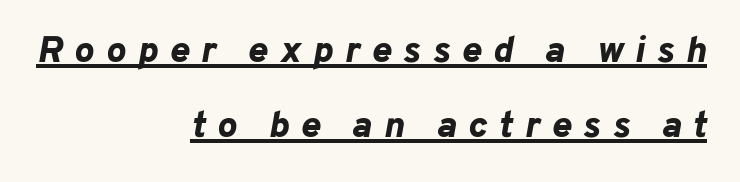
Notice how thick the strokes are: this is what a full bold looks like. In terms of posture, this sample is oblique. Do the characters align in a grid? No, the font is proportional. A student would call this right alignment; a typographer would say flush right, rag left. The type is letterspaced generously, with wide tracking.
